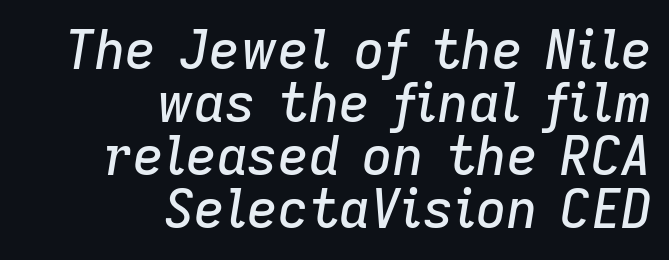
Baseline-to-baseline distance is barely more than the letter height. The text carries the slant typical of an italic or oblique font. Descenders hang freely into open space. Look at the tracking — it's just the regular setting, nothing added. Is the block centered? No — it sits flush against the right margin.
